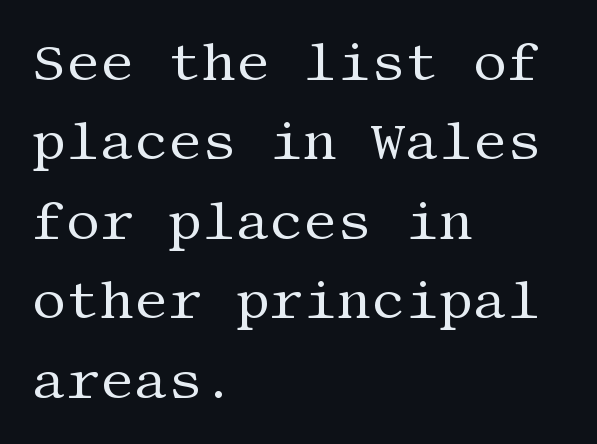
It's the straight-up-and-down kind of type. In terms of letterform style, serifs are clearly present. What's the leading like? Ordinary, nothing unusual. Standard letterfit; no display-style spreading of the glyphs. A light-to-regular cut is what we see here. Typeset ragged right — the left edge is the straight one.
